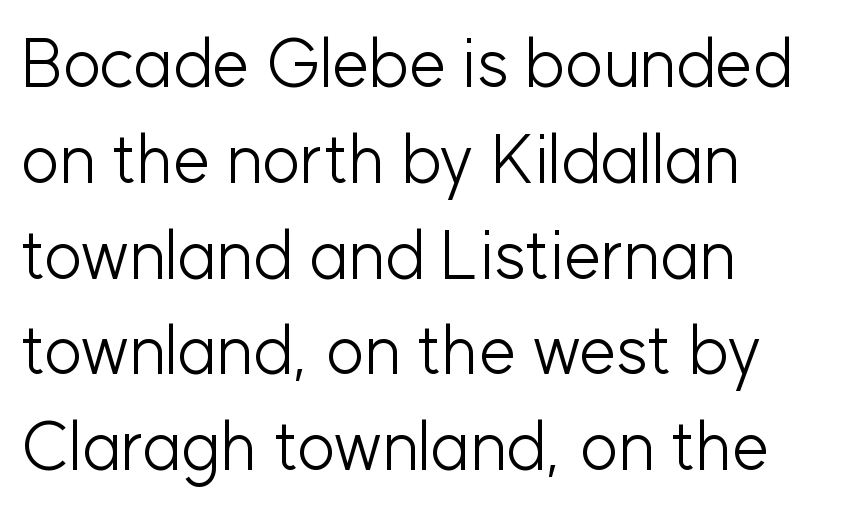
The image shows 67 px light sans-serif type, upright; set left-aligned, normal line spacing (1.43x), normal letter spacing, not underlined; low stroke contrast and a medium x-height.
